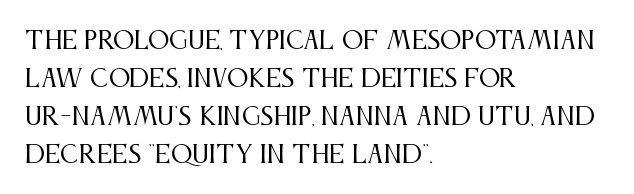
{"italic": "no", "bold": "no", "underline": "no", "align": "left", "line_spacing": "normal", "line_spacing_ratio": 1.59, "letter_spacing": "normal", "letter_spacing_em": 0.0, "glyph_px": 24}
